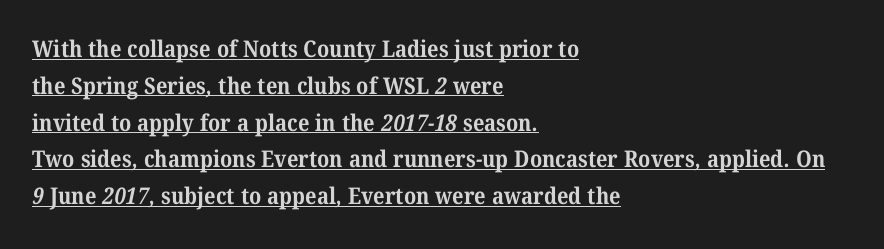
You'd pick this weight for a headline — it's a proper bold. How are the letters spaced? Ordinarily, with no added tracking. Line starts are locked; line ends wander. Notice how a bar underscores the lettering throughout. These lines sit exactly where default settings would place them.
